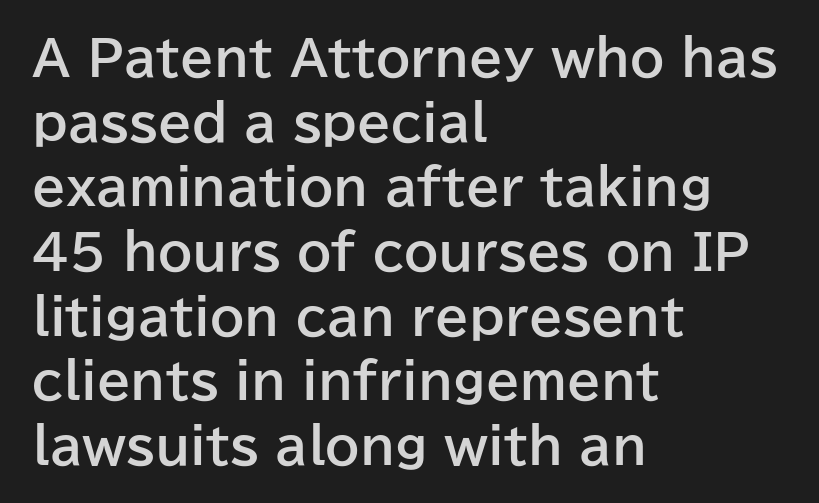
Italic? Not at all — the glyphs are vertical. Words appear dense and cohesive because spacing is normal. Check under the words: just untouched page. Each letter keeps its own natural width here, so spacing adapts to shape.
